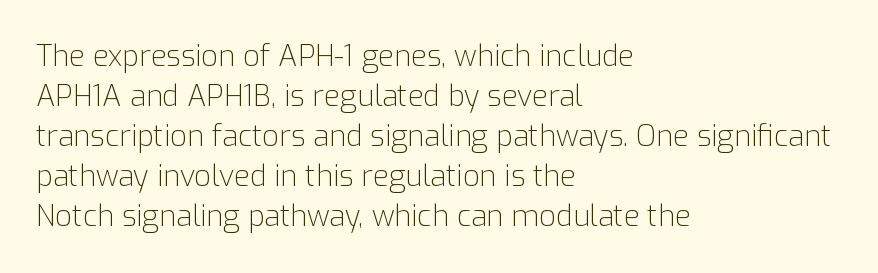
Q: Is the text bold? A: No.
Q: Is the text italic (slanted)? A: No, it is upright.
Q: Is the typeface a serif or a sans-serif typeface? A: Sans-serif.
Q: Is the text underlined? A: No.
Q: How is the paragraph aligned? A: Left-aligned.
Q: Is the spacing between letters normal or unusually wide? A: Normal.
Q: Is the spacing between lines tight, normal or loose? A: Normal.
Q: Width (condensed, normal, or wide)? A: Normal.
Q: Stroke contrast? A: Low.
Q: x-height? A: Medium.
Q: Monospaced? A: No.
